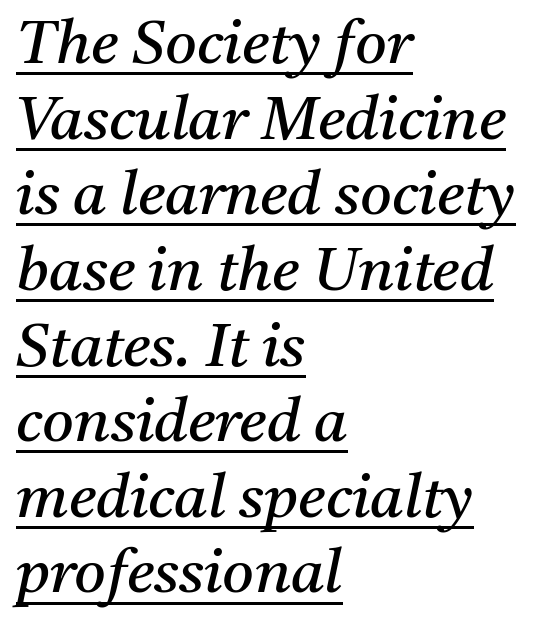
The image shows 61 px regular-weight serif type, italic (leaning right); set left-aligned, line spacing 1.24x, normal letter spacing, underlined; medium stroke contrast and a medium x-height.
